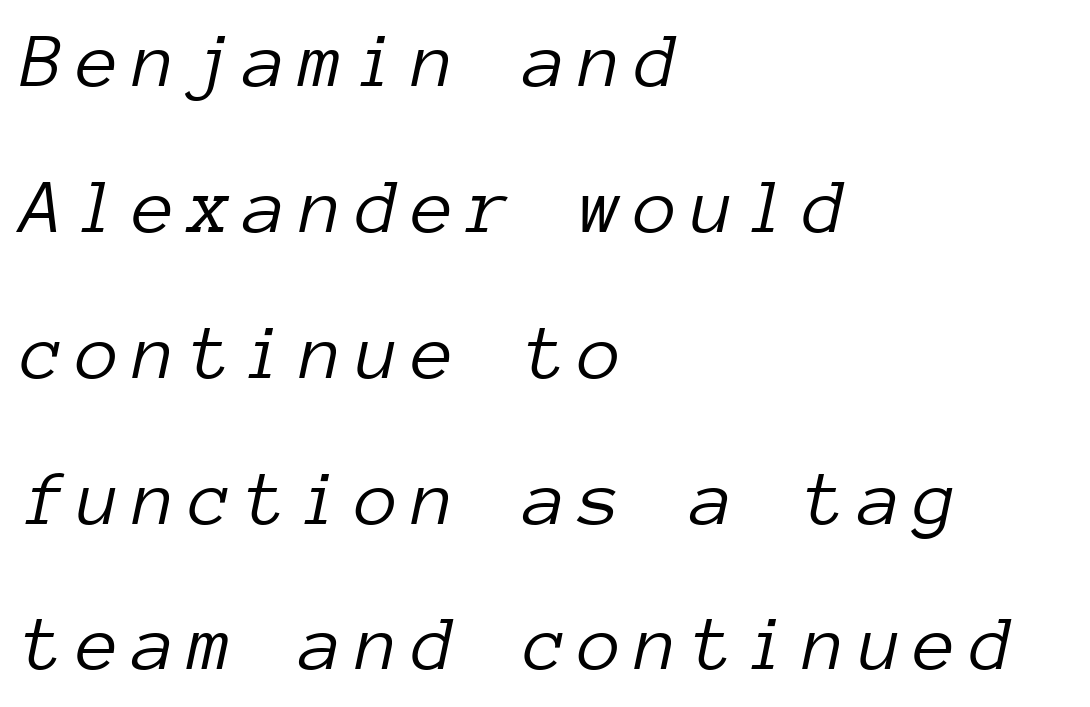
The image shows 78 px light type, italic (leaning right), monospaced; set left-aligned, line spacing 1.87x, not underlined; low stroke contrast and a medium x-height.
